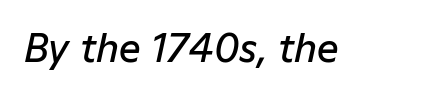
The rendering keeps characters at their native spacing. Moderately thickened strokes mark this as semibold type. Is this a fixed-width face? No — the glyphs have proportional, varying widths. The glyphs look as if they've been sheared to an angle. The space directly below the letters is spotless.
